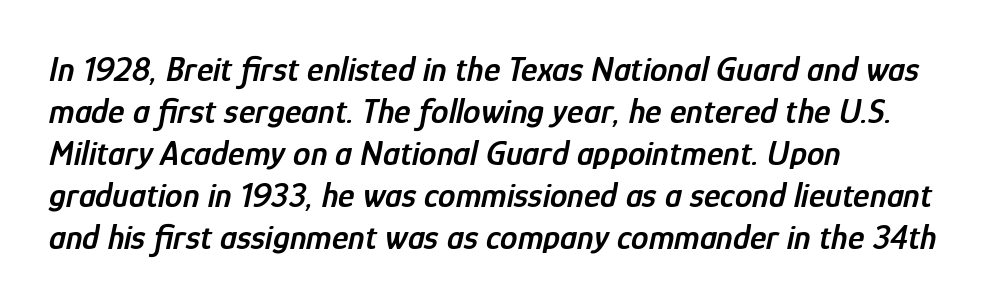
{"italic": "yes", "lean": "right", "slant_degrees": 12, "bold": "semi", "weight": "semibold", "width": "condensed", "stroke_contrast": "low", "x_height": "medium", "monospaced": "no", "underline": "no", "align": "left", "line_spacing_ratio": 1.2, "letter_spacing": "normal", "letter_spacing_em": 0.0, "glyph_px": 35}
